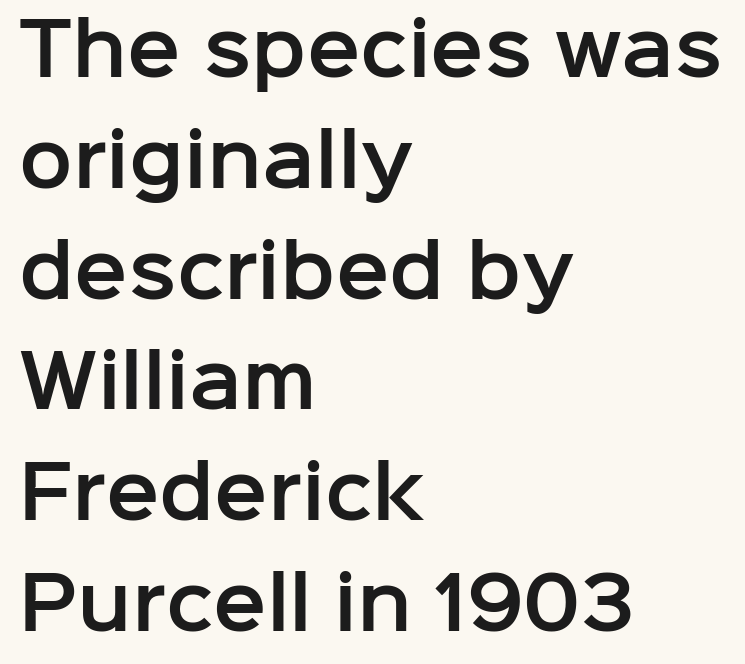
Q: Is the text italic (slanted)? A: No, it is upright.
Q: Is the typeface a serif or a sans-serif typeface? A: Sans-serif.
Q: Is the text underlined? A: No.
Q: How is the paragraph aligned? A: Left-aligned.
Q: Is the spacing between letters normal or unusually wide? A: Normal.
Q: Is the spacing between lines tight, normal or loose? A: Normal.
Q: Width (condensed, normal, or wide)? A: Normal.
Q: Stroke contrast? A: Low.
Q: x-height? A: Medium.
Q: Monospaced? A: No.
